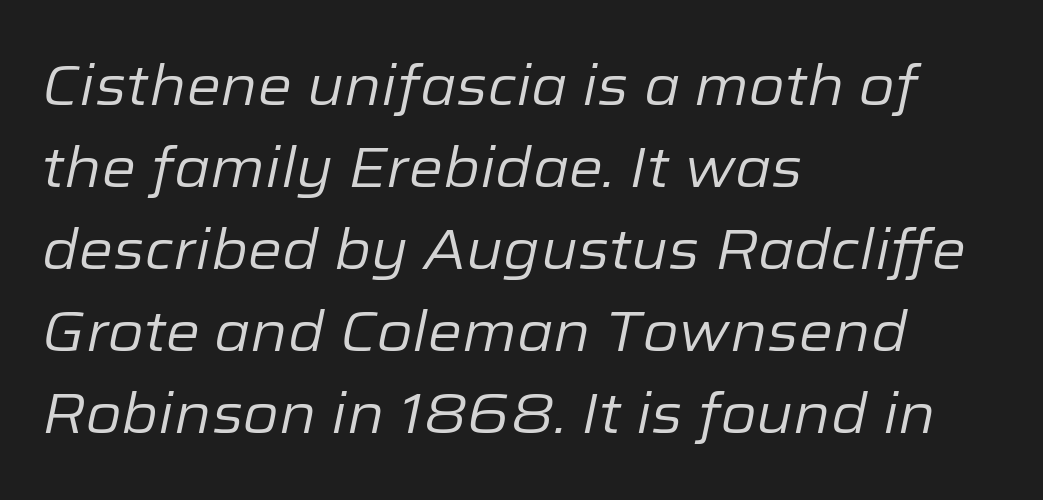
The image shows 55 px regular-weight type, italic (leaning right); set left-aligned, normal line spacing (1.49x), normal letter spacing, not underlined; low stroke contrast and a medium x-height.
